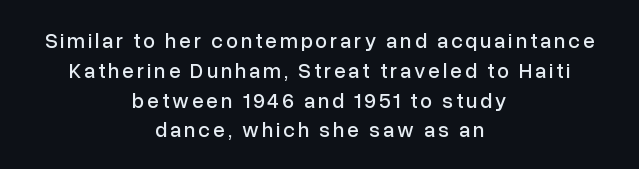
The image shows 21 px text type, upright; set centered, normal line spacing (1.42x), not underlined.
